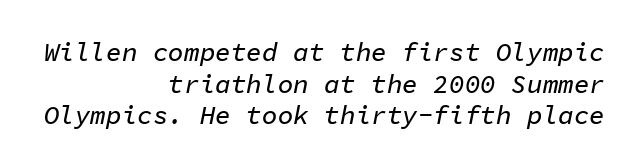
Q: Is the text italic (slanted)? A: Yes, it leans right by about 11 degrees.
Q: Is the text underlined? A: No.
Q: How is the paragraph aligned? A: Right-aligned.
Q: Is the spacing between letters normal or unusually wide? A: Normal.
